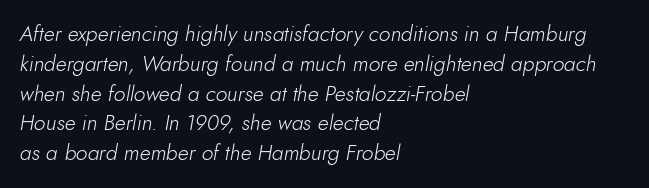
Weight: regular or lighter. The vertical gap from one line to the next is medium. The paragraph has a hard left edge and a soft right edge. Every character sits at an angle, as italics do.
